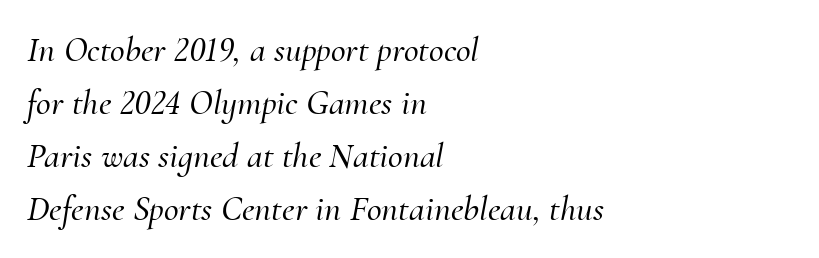
A student would call this left alignment; a typographer would say flush left, rag right. Underlining? Definitely not there. The passage shown has conventional tracking throughout. There's an unmistakable incline to the writing here. The letters advance in unequal steps, a hallmark of proportional type. Each letter's strokes conclude with small projecting serifs.
